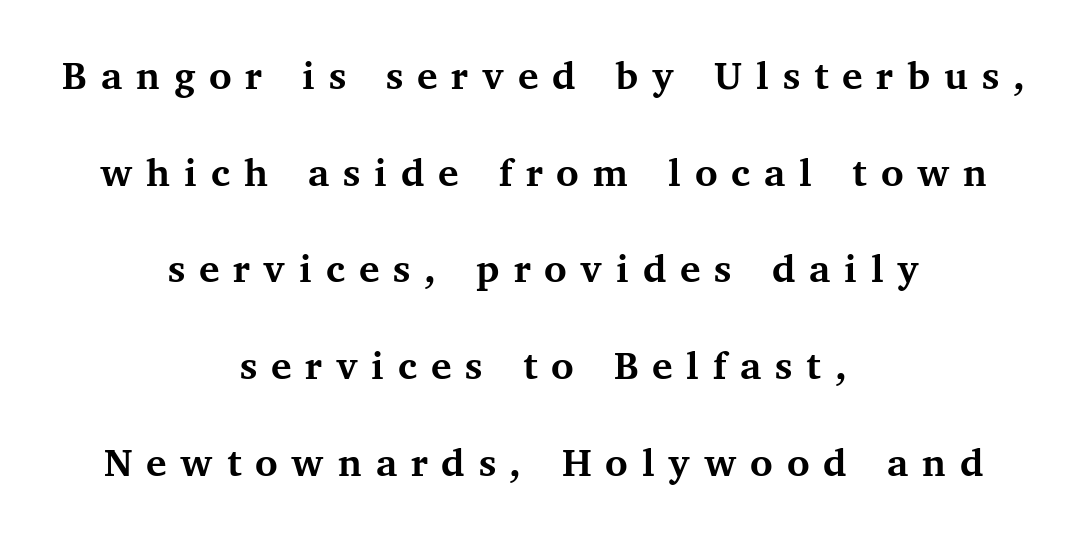
{"serif": "yes", "italic": "no", "bold": "yes", "weight": "semibold", "width": "normal", "stroke_contrast": "medium", "x_height": "medium", "monospaced": "no", "underline": "no", "align": "center", "line_spacing": "loose", "line_spacing_ratio": 2.25, "letter_spacing": "wide", "letter_spacing_em": 0.32, "glyph_px": 43}
